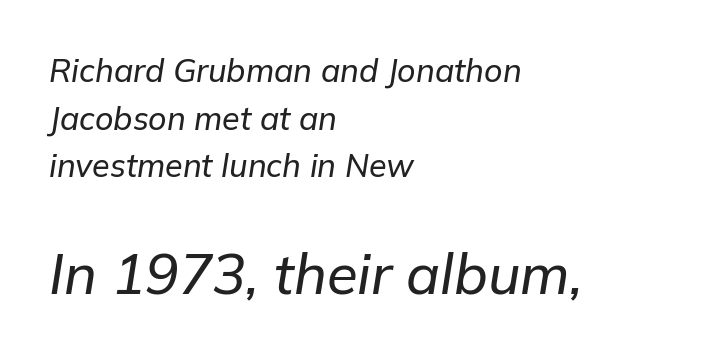
The image shows 56 px text type, italic (leaning right); set left-aligned, normal line spacing (1.49x), normal letter spacing, not underlined; the second (bottom) block is 1.75x larger; low stroke contrast and a medium x-height.
